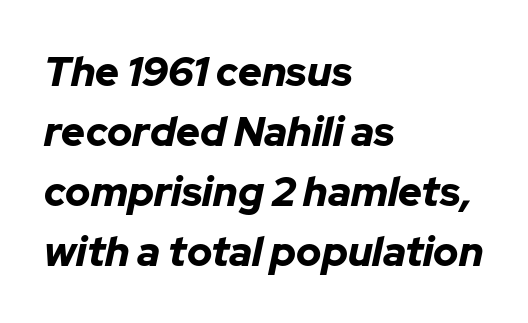
The image shows 41 px bold type, italic (leaning right); set left-aligned, normal line spacing (1.46x), normal letter spacing, not underlined; low stroke contrast and a medium x-height.
